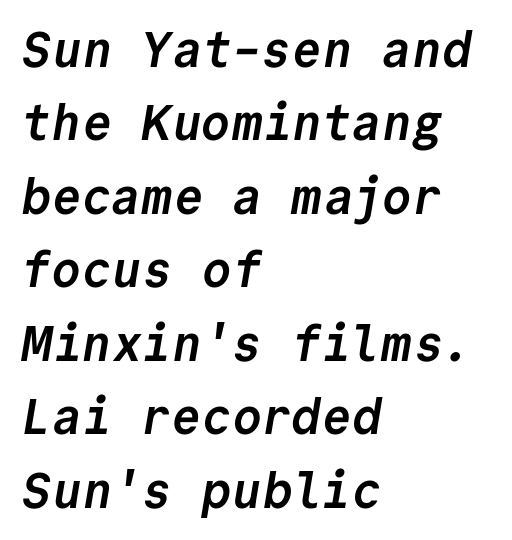
Q: Is the text bold? A: Yes.
Q: Is the typeface a serif or a sans-serif typeface? A: Sans-serif.
Q: Is the text underlined? A: No.
Q: How is the paragraph aligned? A: Left-aligned.
Q: Is the spacing between letters normal or unusually wide? A: Normal.
Q: Is the spacing between lines tight, normal or loose? A: Normal.
Q: Width (condensed, normal, or wide)? A: Normal.
Q: Stroke contrast? A: Low.
Q: x-height? A: Medium.
Q: Monospaced? A: Yes.
